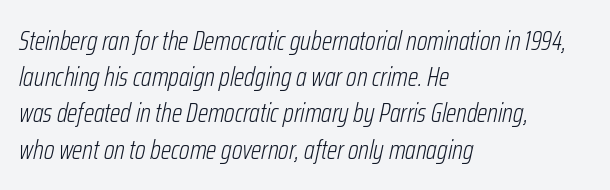
Q: Is the text bold? A: No.
Q: Is the text italic (slanted)? A: Yes, it leans right by about 12 degrees.
Q: Is the text underlined? A: No.
Q: How is the paragraph aligned? A: Left-aligned.
Q: Is the spacing between letters normal or unusually wide? A: Normal.
Q: Is the spacing between lines tight, normal or loose? A: Normal.
